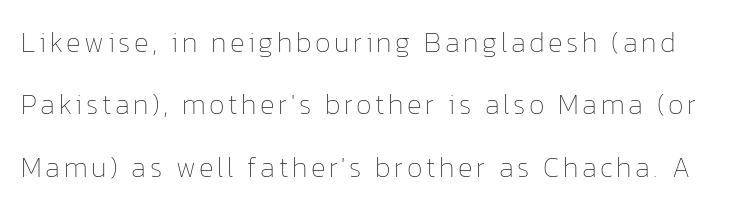
{"italic": "no", "bold": "no", "weight": "thin", "width": "normal", "stroke_contrast": "low", "x_height": "medium", "monospaced": "no", "underline": "no", "line_spacing": "loose", "line_spacing_ratio": 2.23, "glyph_px": 28}
